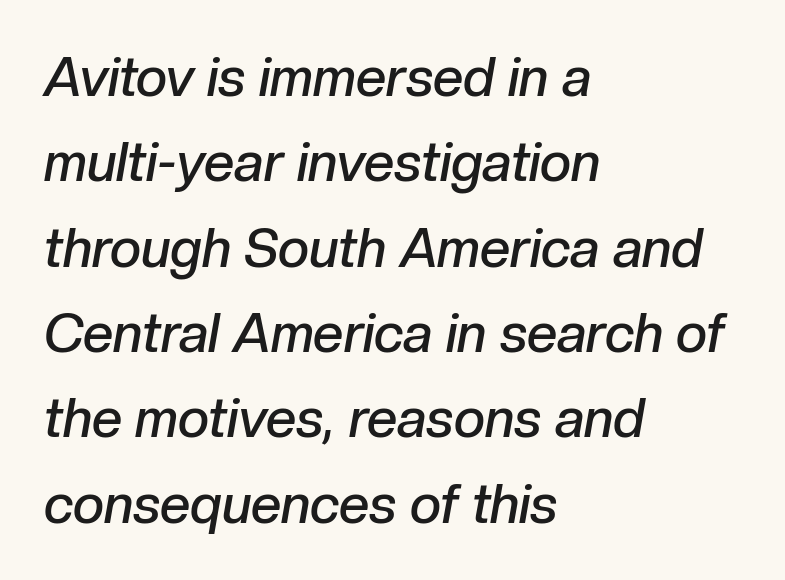
{"italic": "yes", "lean": "right", "slant_degrees": 10, "bold": "semi", "weight": "semibold", "width": "normal", "stroke_contrast": "low", "x_height": "medium", "monospaced": "no", "underline": "no", "align": "left", "line_spacing": "normal", "line_spacing_ratio": 1.58, "letter_spacing": "normal", "letter_spacing_em": 0.0, "glyph_px": 54}
